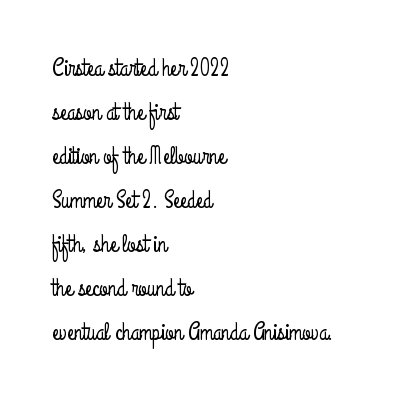
The image shows 24 px text type; set left-aligned, line spacing 1.83x, normal letter spacing, not underlined.
